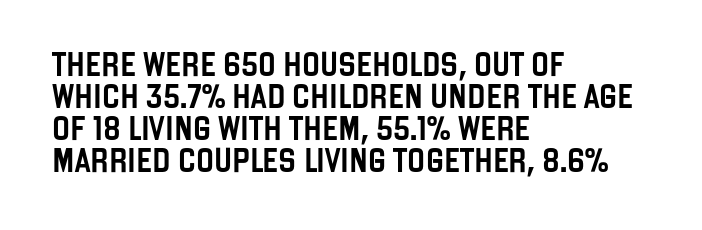
{"italic": "no", "underline": "no", "align": "left", "line_spacing": "normal", "line_spacing_ratio": 1.33, "letter_spacing": "normal", "letter_spacing_em": 0.0, "glyph_px": 24}
